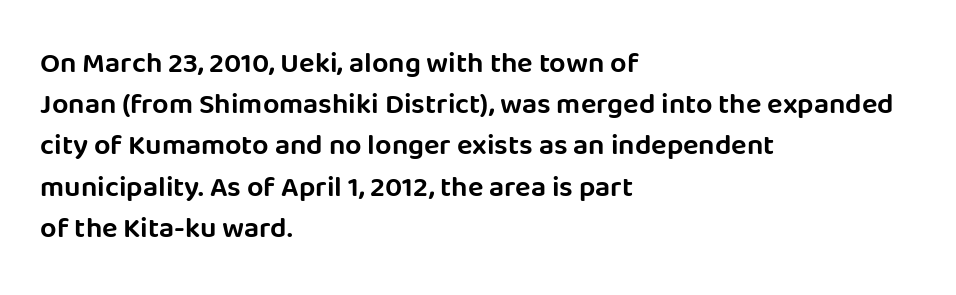
Q: Is the text italic (slanted)? A: No, it is upright.
Q: Is the typeface a serif or a sans-serif typeface? A: Sans-serif.
Q: Is the text underlined? A: No.
Q: How is the paragraph aligned? A: Left-aligned.
Q: Is the spacing between letters normal or unusually wide? A: Normal.
Q: Is the spacing between lines tight, normal or loose? A: Normal.
Q: Width (condensed, normal, or wide)? A: Normal.
Q: Stroke contrast? A: Low.
Q: x-height? A: Large.
Q: Monospaced? A: No.
